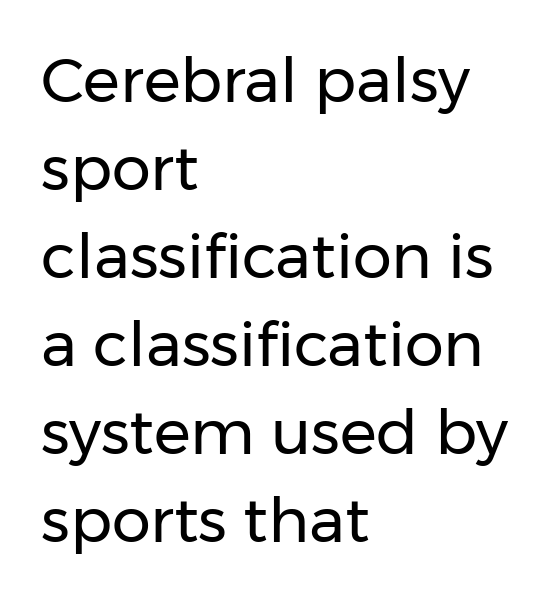
The type is set solid horizontally, with unmodified tracking. Leading: standard. You can tell it's not italic because the verticals are truly vertical. Just letters on the line, the space beneath them empty.
